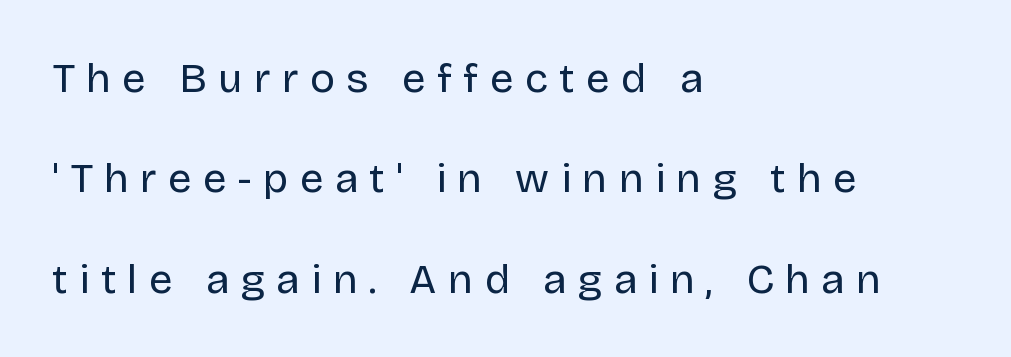
{"serif": "no", "italic": "no", "bold": "no", "weight": "regular", "width": "normal", "stroke_contrast": "low", "x_height": "large", "monospaced": "no", "underline": "no", "align": "left", "line_spacing": "loose", "line_spacing_ratio": 2.39, "letter_spacing": "wide", "letter_spacing_em": 0.27, "glyph_px": 42}
